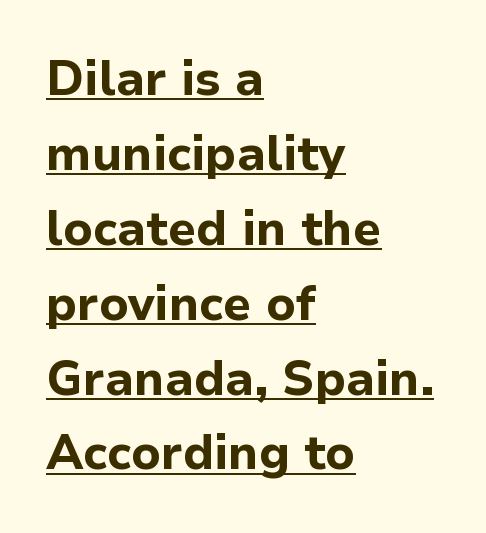
The image shows 48 px bold sans-serif type, upright; set left-aligned, normal line spacing (1.56x), normal letter spacing, underlined; low stroke contrast and a medium x-height.
